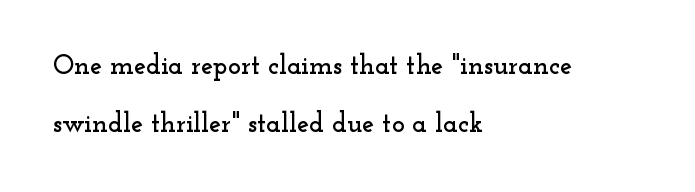
The image shows 27 px text type, upright; set left-aligned, loose line spacing (2.14x), normal letter spacing, not underlined.
